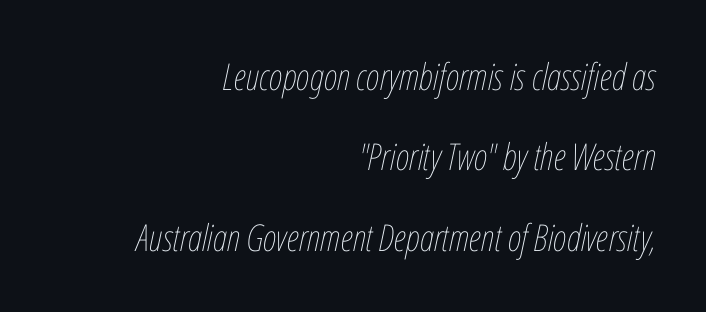
Q: Is the text bold? A: No.
Q: Is the text italic (slanted)? A: Yes, it leans right by about 12 degrees.
Q: Is the text underlined? A: No.
Q: How is the paragraph aligned? A: Right-aligned.
Q: Is the spacing between letters normal or unusually wide? A: Normal.
Q: Is the spacing between lines tight, normal or loose? A: Loose.
Q: Width (condensed, normal, or wide)? A: Condensed.
Q: Stroke contrast? A: Low.
Q: x-height? A: Medium.
Q: Monospaced? A: No.
